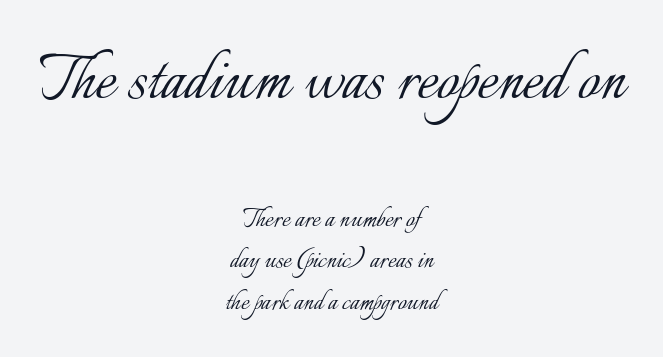
{"bold": "no", "weight": "light", "width": "normal", "stroke_contrast": "low", "x_height": "small", "monospaced": "no", "underline": "no", "align": "center", "line_spacing": "normal", "line_spacing_ratio": 1.34, "letter_spacing": "normal", "letter_spacing_em": 0.0, "larger_block": "first", "size_ratio": 2.52, "glyph_px": 78}
